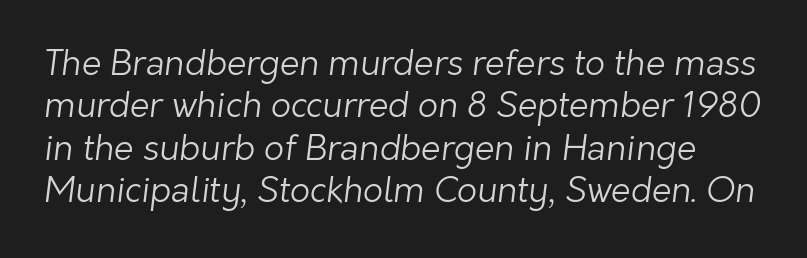
Does extra space separate the letters? No, they use regular spacing. Ink coverage per letter is moderate at most. A typesetter would call this proportional, since set widths differ per character. I'd call this a sans setting — the letters go barefoot.
